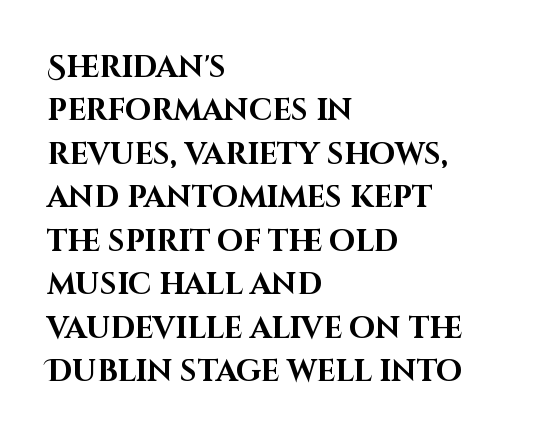
{"serif": "no", "italic": "no", "bold": "yes", "weight": "bold", "width": "normal", "stroke_contrast": "high", "x_height": "large", "monospaced": "no", "underline": "no", "align": "left", "line_spacing": "normal", "line_spacing_ratio": 1.45, "letter_spacing": "normal", "letter_spacing_em": 0.0, "glyph_px": 30}
